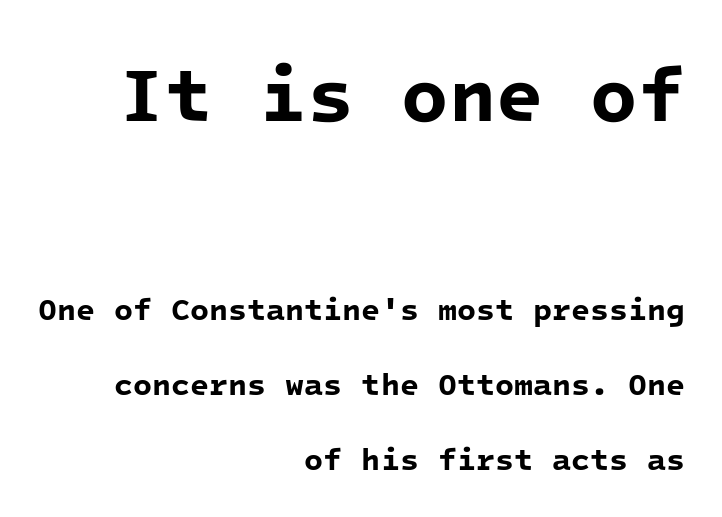
Q: Is the text bold? A: Yes.
Q: Is the typeface a serif or a sans-serif typeface? A: Sans-serif.
Q: Is the text underlined? A: No.
Q: How is the paragraph aligned? A: Right-aligned.
Q: Is the spacing between letters normal or unusually wide? A: Normal.
Q: Is the spacing between lines tight, normal or loose? A: Loose.
Q: Which block of text is set in a larger size, the first (top) or the second (bottom)? A: The first (top) one.
Q: Width (condensed, normal, or wide)? A: Normal.
Q: Stroke contrast? A: Low.
Q: x-height? A: Medium.
Q: Monospaced? A: Yes.
